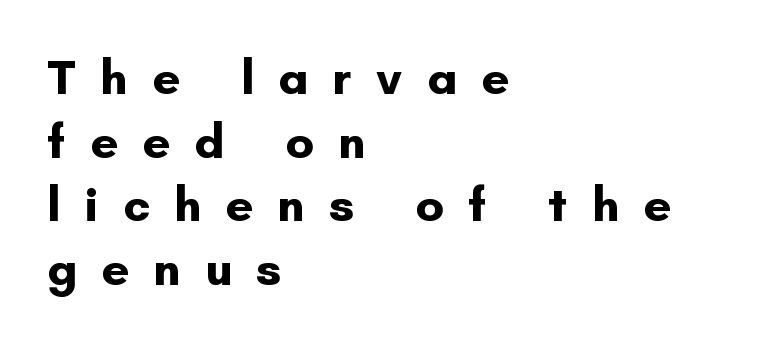
The image shows 49 px bold sans-serif type, upright; set left-aligned, normal line spacing (1.3x), unusually wide letter spacing (+0.49 em), not underlined; low stroke contrast and a small x-height.
